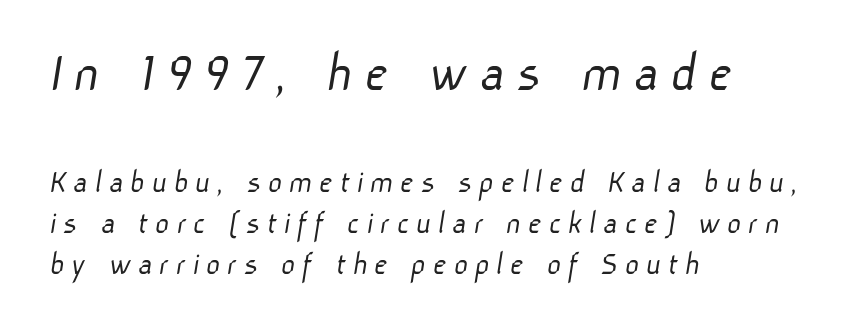
The image shows 59 px light sans-serif type; set left-aligned, line spacing 1.21x, unusually wide letter spacing (+0.2 em), not underlined; the first (top) block is 1.74x larger; low stroke contrast and a medium x-height.
